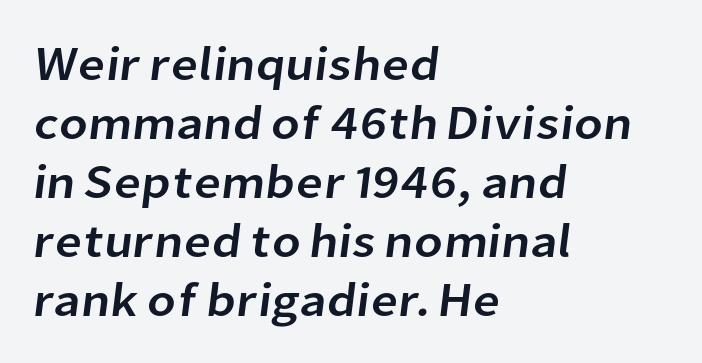
Alignment: flush left. Varying glyph widths throughout — classic text-font behaviour. The letters carry no serifs — their stems end cleanly without finishing strokes. The foot of each line stays bare and open.
